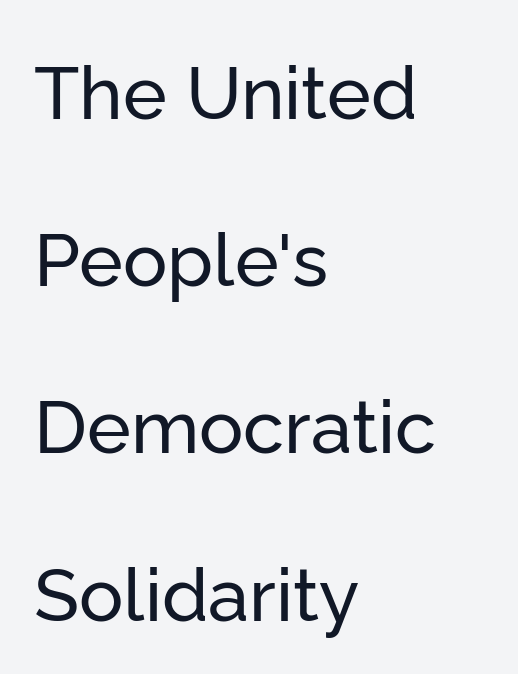
{"serif": "no", "italic": "no", "width": "normal", "stroke_contrast": "low", "x_height": "medium", "monospaced": "no", "underline": "no", "align": "left", "line_spacing": "loose", "line_spacing_ratio": 2.26, "letter_spacing": "normal", "letter_spacing_em": 0.0, "glyph_px": 74}
